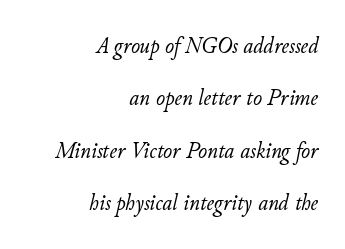
Q: Is the text bold? A: No.
Q: Is the text italic (slanted)? A: Yes, it leans right by about 11 degrees.
Q: Is the text underlined? A: No.
Q: How is the paragraph aligned? A: Right-aligned.
Q: Is the spacing between letters normal or unusually wide? A: Normal.
Q: Is the spacing between lines tight, normal or loose? A: Loose.
